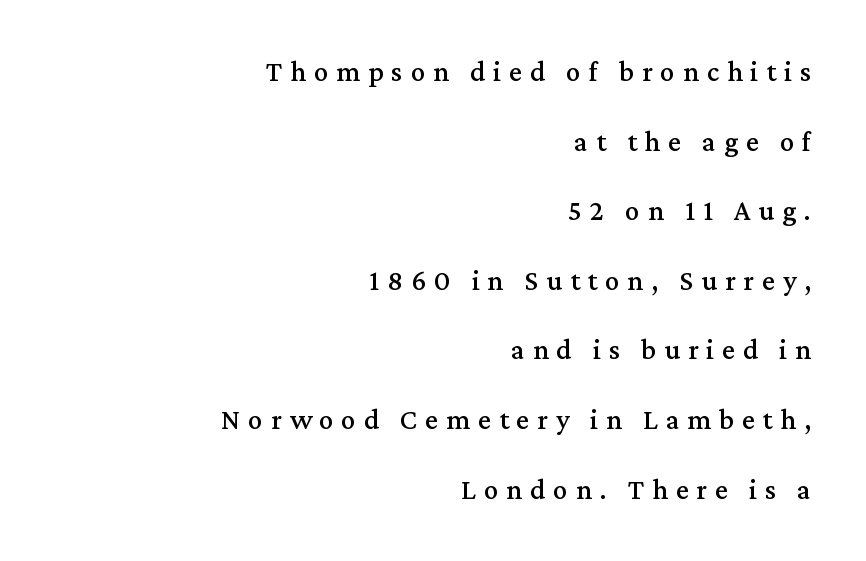
Q: Is the text italic (slanted)? A: No, it is upright.
Q: Is the typeface a serif or a sans-serif typeface? A: Serif.
Q: Is the text underlined? A: No.
Q: How is the paragraph aligned? A: Right-aligned.
Q: Is the spacing between letters normal or unusually wide? A: Unusually wide.
Q: Is the spacing between lines tight, normal or loose? A: Loose.
Q: Width (condensed, normal, or wide)? A: Normal.
Q: Stroke contrast? A: Medium.
Q: x-height? A: Medium.
Q: Monospaced? A: No.
